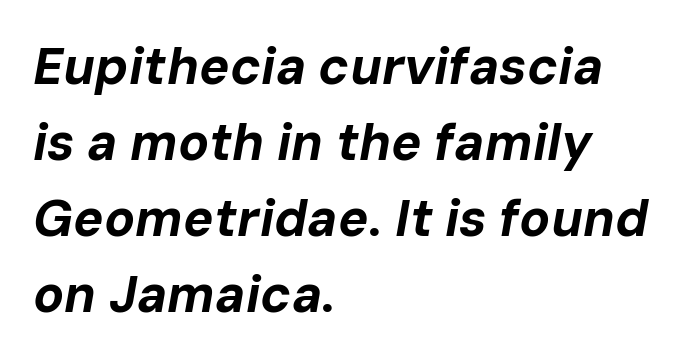
{"italic": "yes", "lean": "right", "slant_degrees": 10, "bold": "yes", "weight": "bold", "width": "normal", "stroke_contrast": "low", "x_height": "medium", "monospaced": "no", "underline": "no", "align": "left", "line_spacing": "normal", "line_spacing_ratio": 1.49, "letter_spacing": "normal", "letter_spacing_em": 0.0, "glyph_px": 51}
